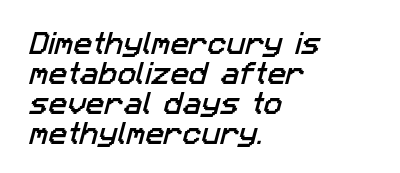
The image shows 25 px text type; set left-aligned, line spacing 1.2x, normal letter spacing, not underlined.
